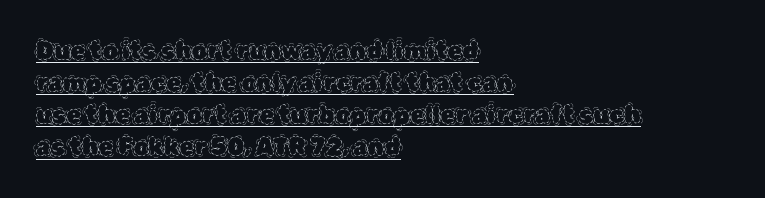
Q: Is the text bold? A: No.
Q: Is the text italic (slanted)? A: No, it is upright.
Q: Is the text underlined? A: Yes.
Q: How is the paragraph aligned? A: Left-aligned.
Q: Is the spacing between letters normal or unusually wide? A: Normal.
Q: Is the spacing between lines tight, normal or loose? A: Normal.
